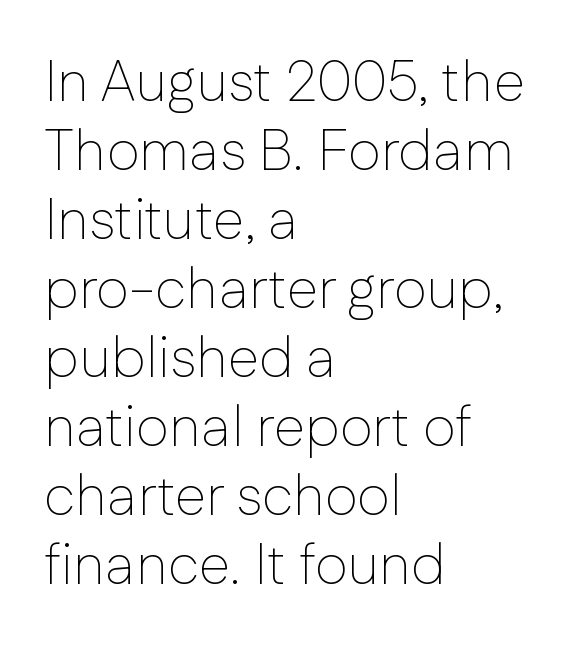
The image shows 57 px thin sans-serif type, upright; set left-aligned, line spacing 1.21x, normal letter spacing, not underlined; low stroke contrast and a medium x-height.
